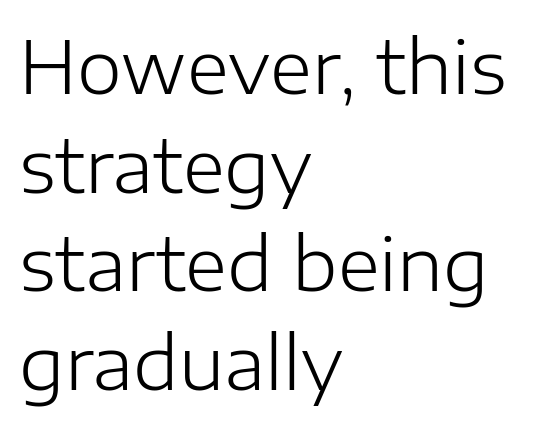
Q: Is the text bold? A: No.
Q: Is the text italic (slanted)? A: No, it is upright.
Q: Is the typeface a serif or a sans-serif typeface? A: Sans-serif.
Q: Is the text underlined? A: No.
Q: How is the paragraph aligned? A: Left-aligned.
Q: Is the spacing between letters normal or unusually wide? A: Normal.
Q: Is the spacing between lines tight, normal or loose? A: Normal.
Q: Width (condensed, normal, or wide)? A: Normal.
Q: Stroke contrast? A: Low.
Q: x-height? A: Medium.
Q: Monospaced? A: No.
